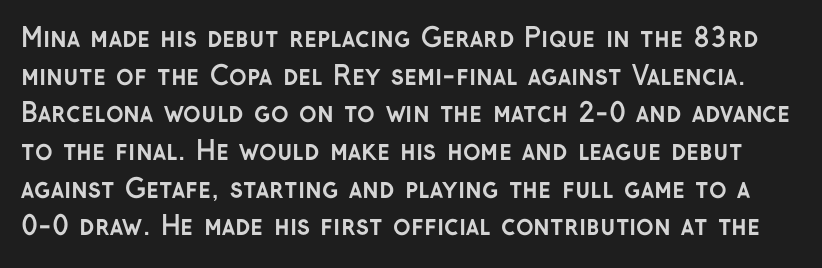
Q: Is the text bold? A: Yes.
Q: Is the text italic (slanted)? A: No, it is upright.
Q: Is the text underlined? A: No.
Q: Is the spacing between letters normal or unusually wide? A: Normal.
Q: Is the spacing between lines tight, normal or loose? A: Normal.
